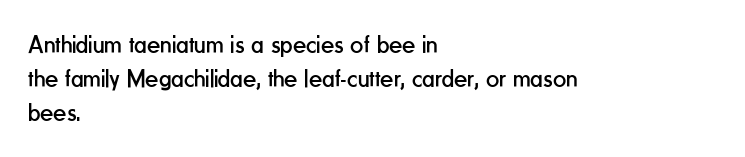
Q: Is the text bold? A: No.
Q: Is the text italic (slanted)? A: No, it is upright.
Q: Is the text underlined? A: No.
Q: How is the paragraph aligned? A: Left-aligned.
Q: Is the spacing between letters normal or unusually wide? A: Normal.
Q: Is the spacing between lines tight, normal or loose? A: Normal.
